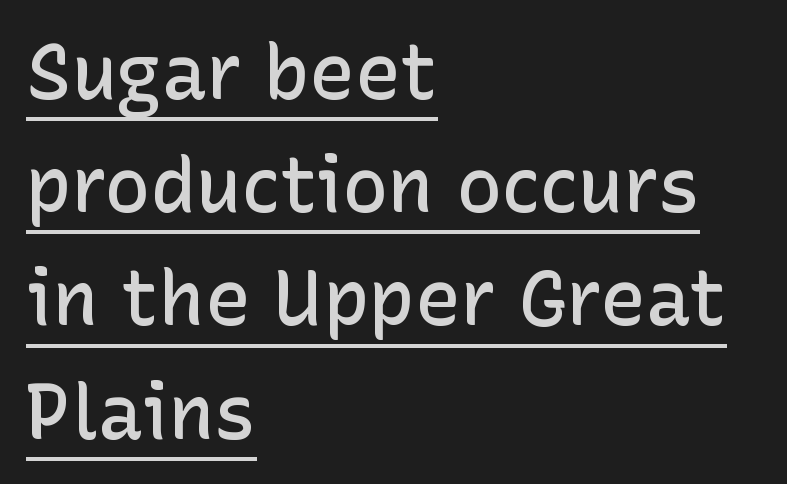
Q: Is the text bold? A: Semi-bold.
Q: Is the text italic (slanted)? A: No, it is upright.
Q: Is the typeface a serif or a sans-serif typeface? A: Sans-serif.
Q: Is the text underlined? A: Yes.
Q: How is the paragraph aligned? A: Left-aligned.
Q: Is the spacing between letters normal or unusually wide? A: Normal.
Q: Is the spacing between lines tight, normal or loose? A: Normal.
Q: Width (condensed, normal, or wide)? A: Normal.
Q: Stroke contrast? A: Low.
Q: x-height? A: Medium.
Q: Monospaced? A: No.
